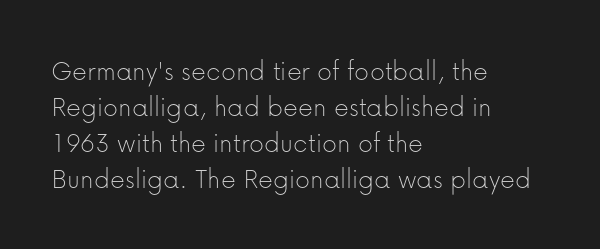
{"serif": "no", "italic": "no", "bold": "no", "weight": "thin", "width": "normal", "stroke_contrast": "low", "x_height": "medium", "monospaced": "no", "underline": "no", "align": "left", "line_spacing_ratio": 1.24, "letter_spacing": "normal", "letter_spacing_em": 0.0, "glyph_px": 29}
